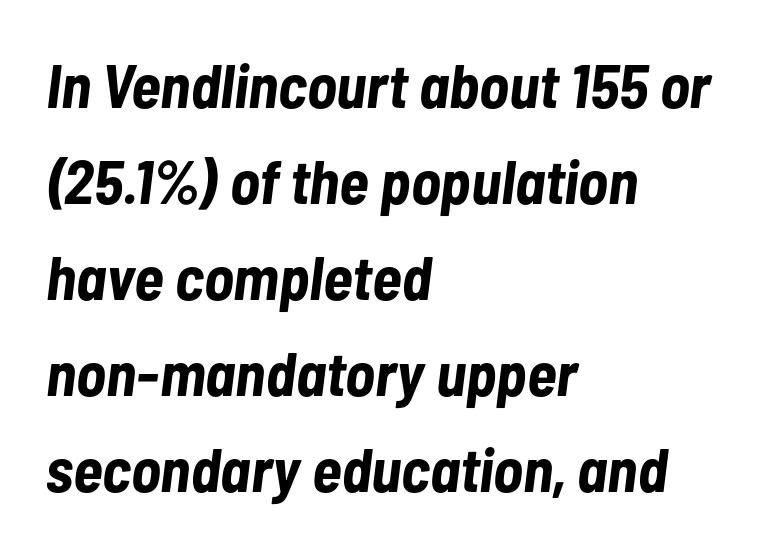
This sample has the flowing, uneven cadence of proportional lettering. Notice how descenders clear the ascenders below comfortably — that's standard leading. The rendering anchors every line to the left-hand side. This sample uses an oblique cut, with every glyph tilted off the vertical. A full-strength bold gives these letters their thick strokes.
